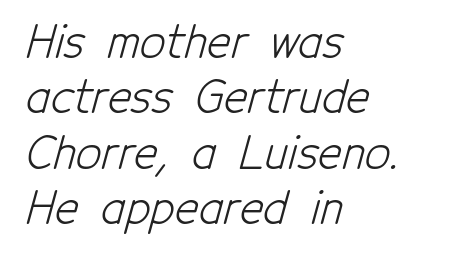
Q: Is the text bold? A: No.
Q: Is the typeface a serif or a sans-serif typeface? A: Sans-serif.
Q: Is the text underlined? A: No.
Q: How is the paragraph aligned? A: Left-aligned.
Q: Is the spacing between letters normal or unusually wide? A: Normal.
Q: Width (condensed, normal, or wide)? A: Condensed.
Q: Stroke contrast? A: Low.
Q: x-height? A: Medium.
Q: Monospaced? A: No.
